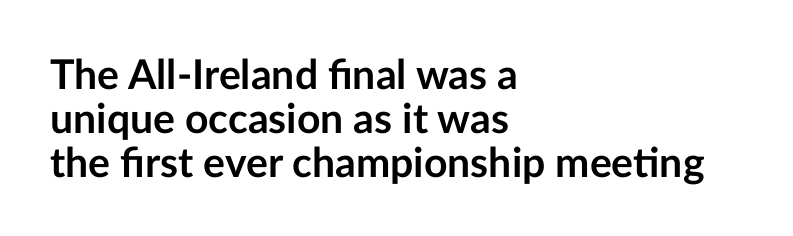
Q: Is the text bold? A: Yes.
Q: Is the text italic (slanted)? A: No, it is upright.
Q: Is the typeface a serif or a sans-serif typeface? A: Sans-serif.
Q: Is the text underlined? A: No.
Q: How is the paragraph aligned? A: Left-aligned.
Q: Is the spacing between letters normal or unusually wide? A: Normal.
Q: Is the spacing between lines tight, normal or loose? A: Tight.
Q: Width (condensed, normal, or wide)? A: Normal.
Q: Stroke contrast? A: Low.
Q: x-height? A: Medium.
Q: Monospaced? A: No.
